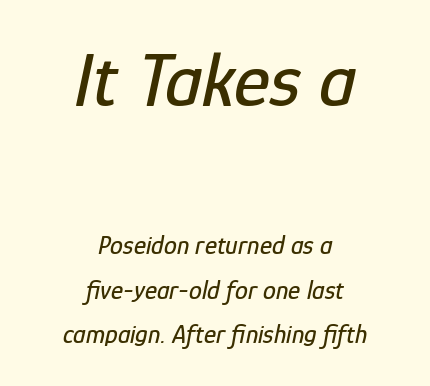
The image shows 77 px condensed type, italic (leaning right); set centered, line spacing 1.72x, normal letter spacing, not underlined; the first (top) block is 2.96x larger; low stroke contrast and a medium x-height.
